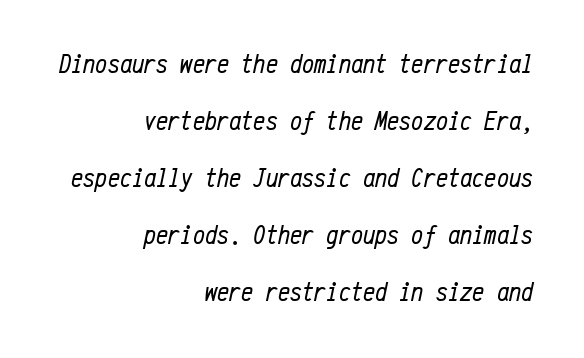
{"italic": "yes", "lean": "right", "slant_degrees": 12, "bold": "no", "underline": "no", "align": "right", "line_spacing": "loose", "line_spacing_ratio": 2.11, "letter_spacing": "normal", "letter_spacing_em": 0.0, "glyph_px": 27}
